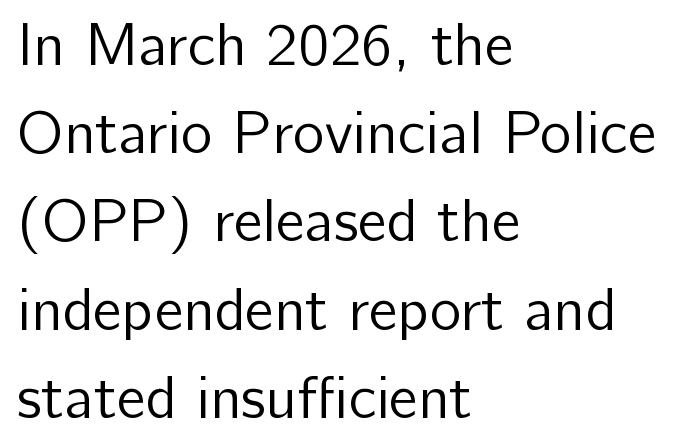
Q: Is the text bold? A: No.
Q: Is the text italic (slanted)? A: No, it is upright.
Q: Is the typeface a serif or a sans-serif typeface? A: Sans-serif.
Q: Is the text underlined? A: No.
Q: How is the paragraph aligned? A: Left-aligned.
Q: Is the spacing between letters normal or unusually wide? A: Normal.
Q: Is the spacing between lines tight, normal or loose? A: Normal.
Q: Width (condensed, normal, or wide)? A: Normal.
Q: Stroke contrast? A: Low.
Q: x-height? A: Medium.
Q: Monospaced? A: No.
